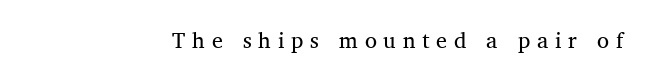
Substantial extra tracking has been applied to these lines. Posture: upright roman. A bare baseline throughout the passage. A quiet, ordinary-to-light weight characterises the typeface.
